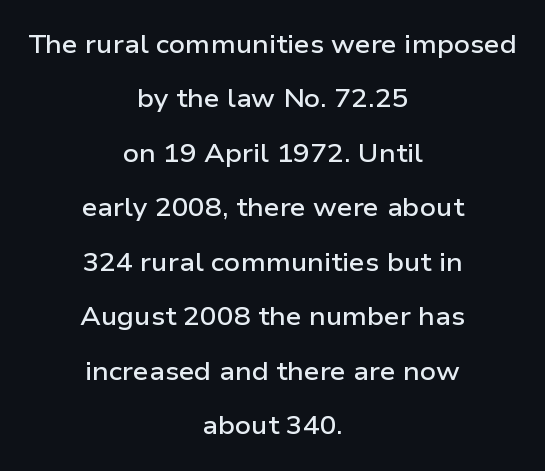
The image shows 25 px text type, upright; set centered, loose line spacing (2.18x), normal letter spacing, not underlined.
